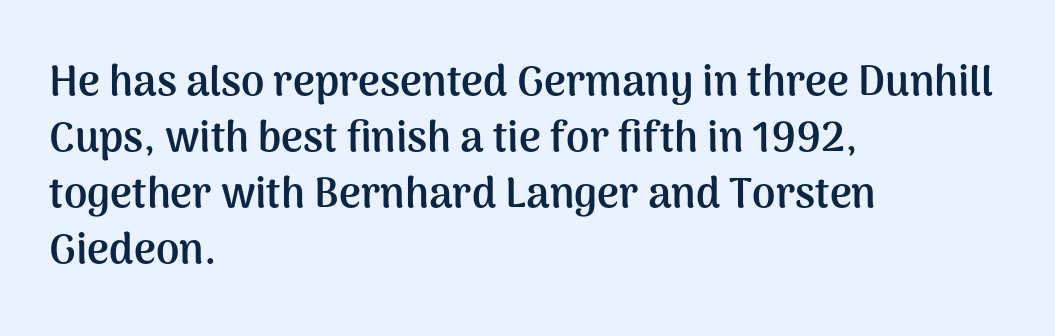
The characters look thick and weighty, a clear bold. If you drew a ruler down the left edge, every line would touch it. The gaps between neighbouring characters are ordinary and unremarkable. Unlike a traditional serif, this face leaves its strokes unadorned.
